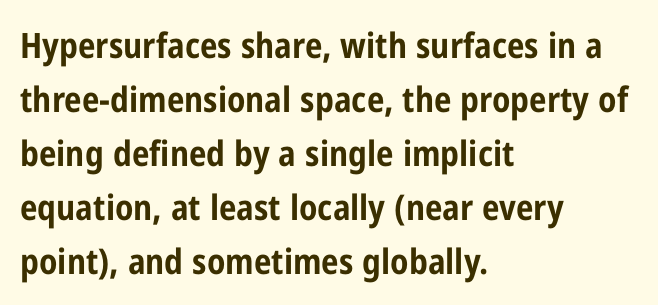
The image shows 35 px bold, condensed sans-serif type, upright; set left-aligned, normal line spacing (1.54x), normal letter spacing, not underlined; low stroke contrast and a medium x-height.
